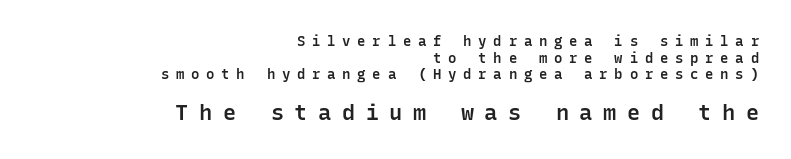
{"italic": "no", "bold": "semi", "underline": "no", "align": "right", "line_spacing_ratio": 1.18, "letter_spacing": "wide", "letter_spacing_em": 0.48, "larger_block": "second", "size_ratio": 1.57, "glyph_px": 22}
